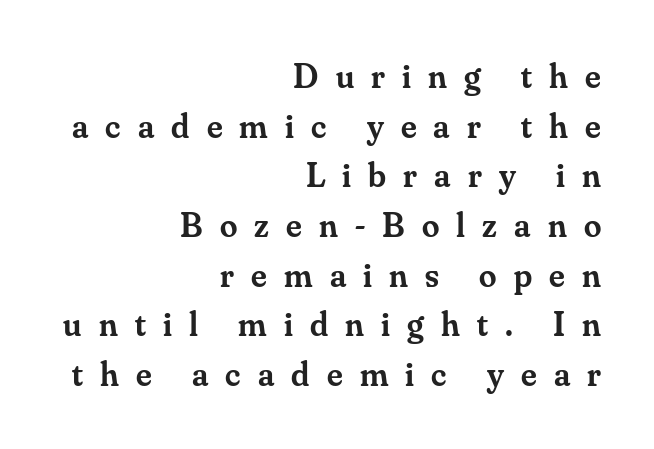
The image shows 35 px semibold serif type, upright; set right-aligned, normal line spacing (1.42x), unusually wide letter spacing (+0.49 em), not underlined; medium stroke contrast and a small x-height.
